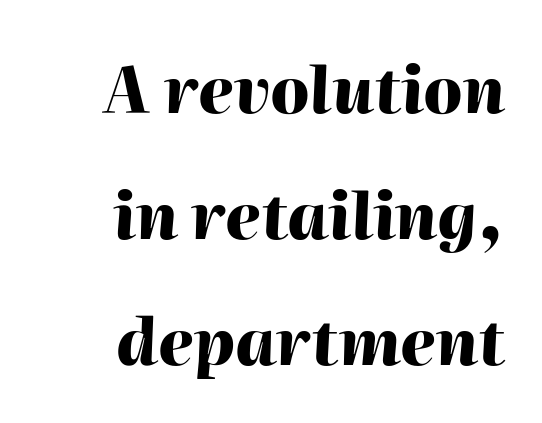
{"italic": "yes", "lean": "right", "slant_degrees": 2, "bold": "yes", "weight": "heavy", "width": "normal", "stroke_contrast": "high", "x_height": "medium", "monospaced": "no", "underline": "no", "align": "right", "line_spacing": "loose", "line_spacing_ratio": 1.97, "letter_spacing": "normal", "letter_spacing_em": 0.0, "glyph_px": 64}
